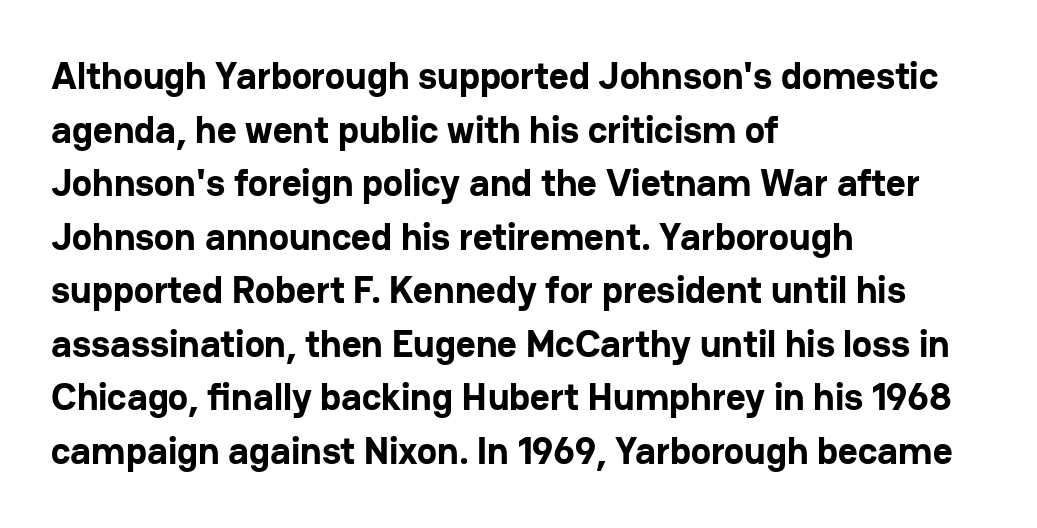
Short and long lines alike share a common starting point at left. Observe the absence of serifs on each vertical stroke in this sample. A typesetter would mark this as roman, not italic. The rendering uses a moderate line-height, typical for paragraphs. Proportional: the letters do not fall into vertical columns.
